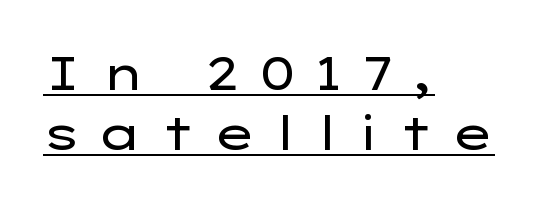
The image shows 47 px regular-weight, wide sans-serif type, upright; set left-aligned, normal line spacing (1.28x), unusually wide letter spacing (+0.36 em), underlined; low stroke contrast and a medium x-height.
